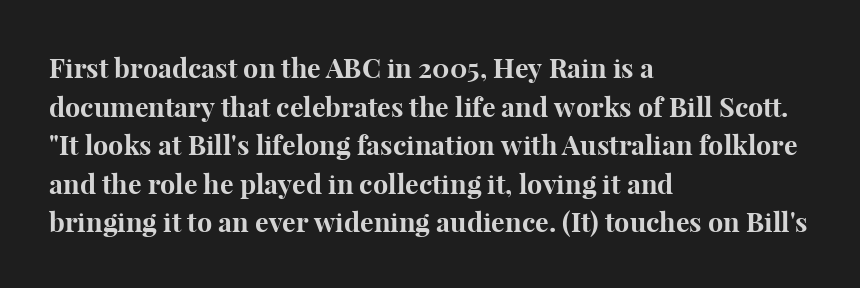
Q: Is the text bold? A: Yes.
Q: Is the text italic (slanted)? A: No, it is upright.
Q: Is the text underlined? A: No.
Q: How is the paragraph aligned? A: Left-aligned.
Q: Is the spacing between letters normal or unusually wide? A: Normal.
Q: Is the spacing between lines tight, normal or loose? A: Normal.
